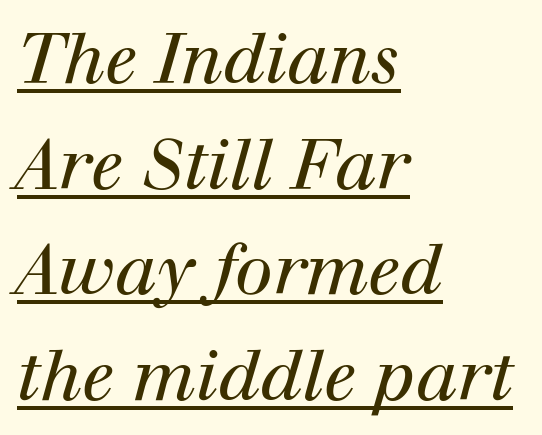
{"serif": "yes", "italic": "yes", "lean": "right", "slant_degrees": 12, "bold": "no", "weight": "regular", "width": "normal", "stroke_contrast": "high", "x_height": "medium", "monospaced": "no", "underline": "yes", "align": "left", "line_spacing": "normal", "line_spacing_ratio": 1.53, "letter_spacing": "normal", "letter_spacing_em": 0.0, "glyph_px": 69}
